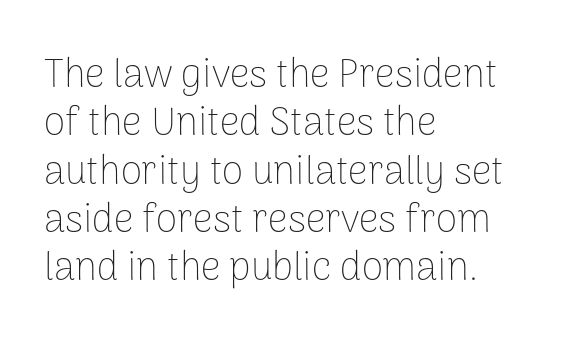
{"serif": "no", "italic": "no", "bold": "no", "weight": "thin", "width": "normal", "stroke_contrast": "low", "x_height": "medium", "monospaced": "no", "underline": "no", "align": "left", "line_spacing_ratio": 1.24, "letter_spacing": "normal", "letter_spacing_em": 0.0, "glyph_px": 39}
